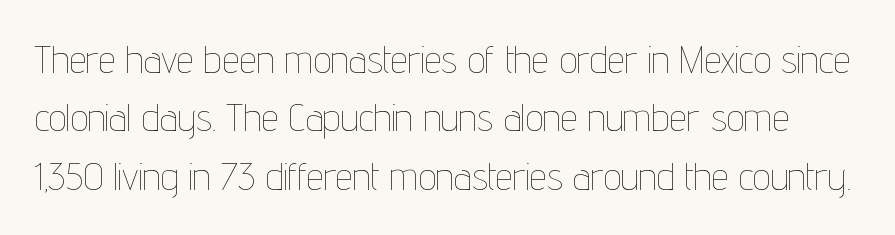
The image shows 39 px thin, condensed type, upright; set normal line spacing (1.5x), normal letter spacing, not underlined; low stroke contrast and a medium x-height.
